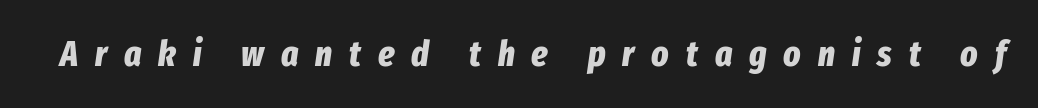
The image shows 36 px bold, condensed type, italic (leaning right); set unusually wide letter spacing (+0.47 em), not underlined; low stroke contrast and a medium x-height.
